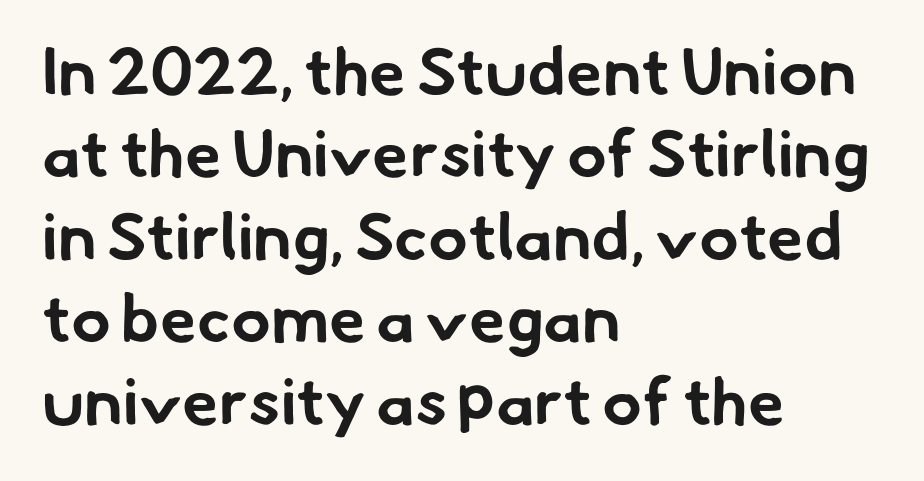
The image shows 66 px bold sans-serif type; set left-aligned, normal line spacing (1.25x), normal letter spacing, not underlined; low stroke contrast and a small x-height.
